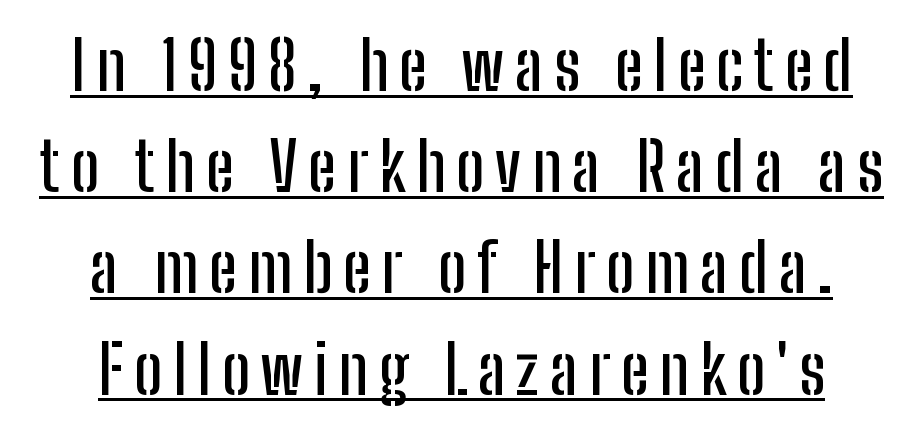
A typographer would call this underscored text. Reading down the column, the eye jumps a familiar distance to each next line. The type family on display is of the sans-serif kind. Quick note: not italic, upright.
